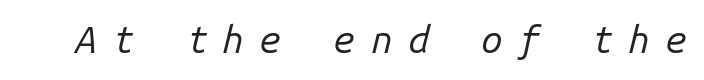
{"italic": "yes", "lean": "right", "slant_degrees": 14, "bold": "no", "weight": "regular", "width": "normal", "stroke_contrast": "low", "x_height": "medium", "monospaced": "yes", "underline": "no", "letter_spacing": "wide", "letter_spacing_em": 0.41, "glyph_px": 38}
